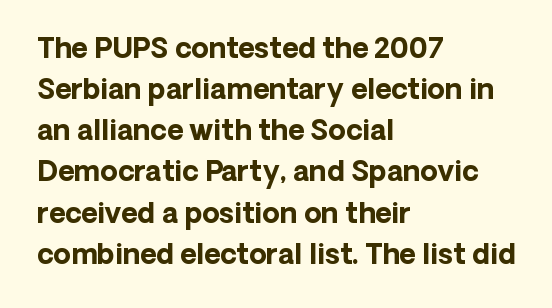
Serifs: no, the terminals of the letterforms are clean. Thick stems and heavy bowls — unmistakably bold. Italic? Not at all — the glyphs are vertical. Words appear dense and cohesive because spacing is normal. Underlining? Definitely not there.
